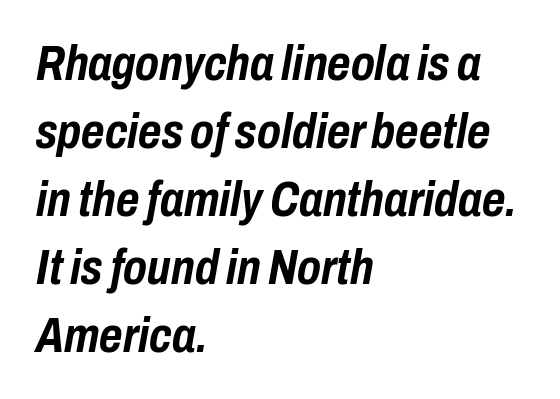
{"italic": "yes", "lean": "right", "slant_degrees": 10, "bold": "yes", "weight": "semibold", "width": "condensed", "stroke_contrast": "low", "x_height": "medium", "monospaced": "no", "underline": "no", "align": "left", "line_spacing": "normal", "line_spacing_ratio": 1.36, "letter_spacing": "normal", "letter_spacing_em": 0.0, "glyph_px": 50}
